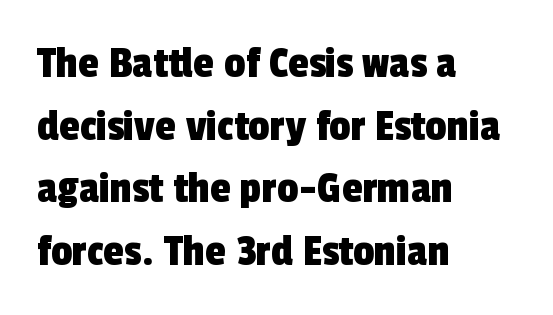
Lines of text with bare space underneath. You could not count columns in this text — the font is proportionally spaced. The vertical gap from one line to the next is medium. Is the block centered? No — it sits flush against the left margin. Observe the ordinary spacing: letters are neighbours, not strangers.
